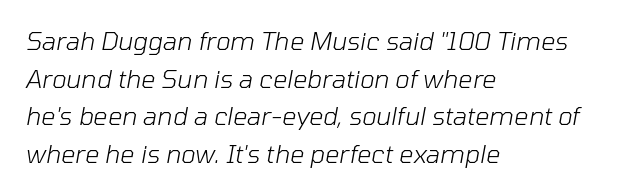
Q: Is the text bold? A: No.
Q: Is the text italic (slanted)? A: Yes, it leans right by about 10 degrees.
Q: Is the text underlined? A: No.
Q: How is the paragraph aligned? A: Left-aligned.
Q: Is the spacing between letters normal or unusually wide? A: Normal.
Q: Is the spacing between lines tight, normal or loose? A: Normal.
